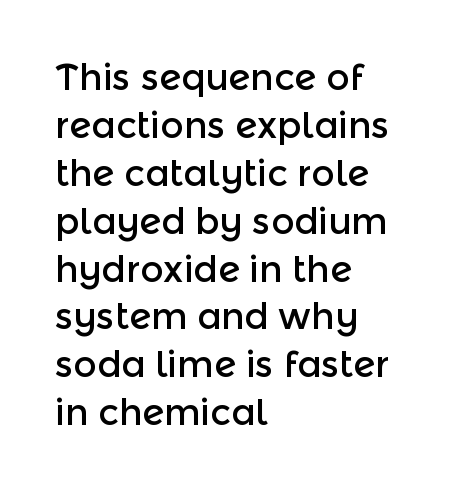
Which margin do the lines hug? The left one — the right edge is uneven. The line texture is even and compact thanks to regular tracking. Unmarked baselines from the first word to the last. Character widths vary here, with narrow letters taking less room than wide ones. The typeface chosen for these lines omits serifs. Rows of type keep a routine distance in the vertical direction.
